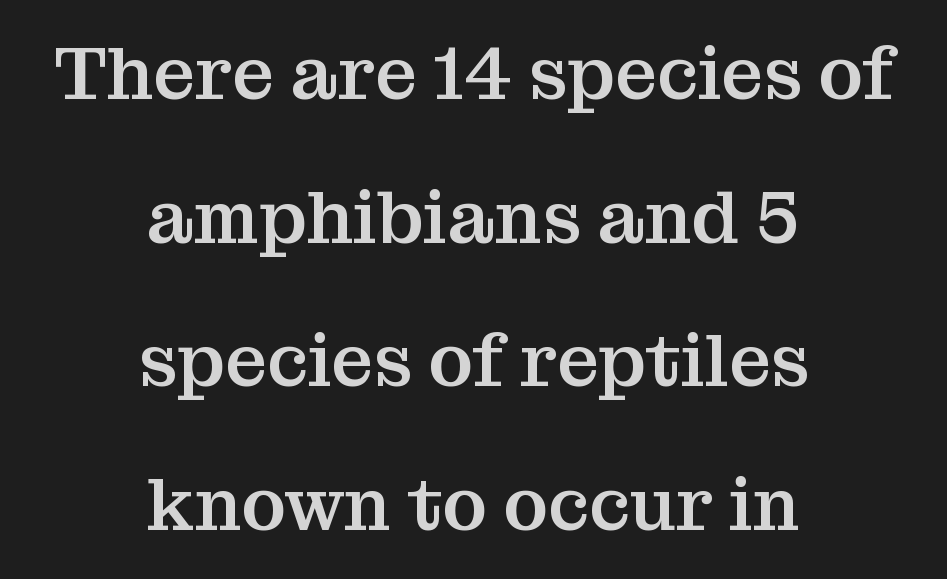
The face used here is rendered with its standard letterfit. The letters stand upright; this is a roman face. The rendering uses natural spacing where letterforms have individual widths. Layout note: lines centered. Examine the stroke ends and you'll spot serifs. Quick note: underline off.
